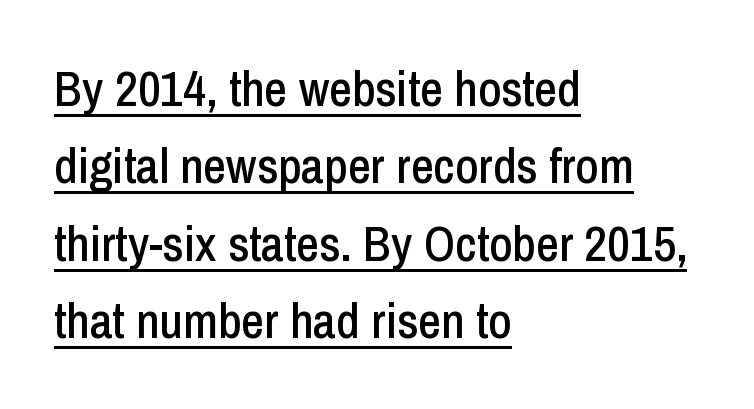
Q: Is the text italic (slanted)? A: No, it is upright.
Q: Is the typeface a serif or a sans-serif typeface? A: Sans-serif.
Q: Is the text underlined? A: Yes.
Q: How is the paragraph aligned? A: Left-aligned.
Q: Is the spacing between letters normal or unusually wide? A: Normal.
Q: Is the spacing between lines tight, normal or loose? A: Normal.
Q: Width (condensed, normal, or wide)? A: Condensed.
Q: Stroke contrast? A: Low.
Q: x-height? A: Medium.
Q: Monospaced? A: No.
